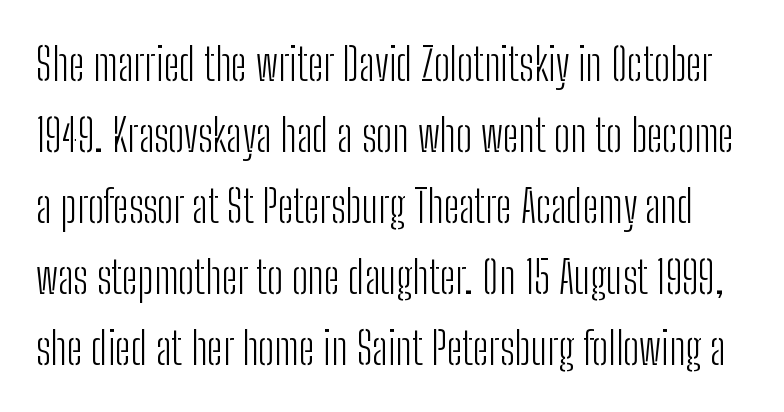
Q: Is the text bold? A: No.
Q: Is the text italic (slanted)? A: No, it is upright.
Q: Is the typeface a serif or a sans-serif typeface? A: Sans-serif.
Q: Is the text underlined? A: No.
Q: Is the spacing between letters normal or unusually wide? A: Normal.
Q: Is the spacing between lines tight, normal or loose? A: Normal.
Q: Width (condensed, normal, or wide)? A: Condensed.
Q: Stroke contrast? A: Low.
Q: x-height? A: Medium.
Q: Monospaced? A: No.
